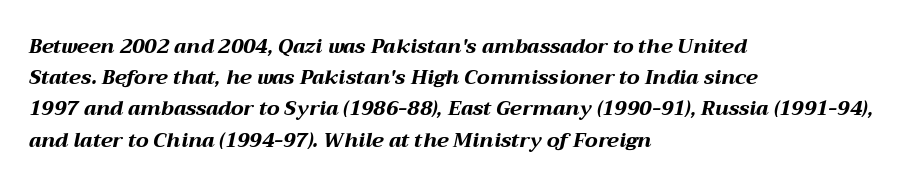
Every character sits at an angle, as italics do. A typesetter would call this leading conventional body-copy spacing. Typesetter's note: full bold, strokes at maximum text heaviness. Casual observation: everything's shoved over to the left. Standard letterfit; no display-style spreading of the glyphs.
